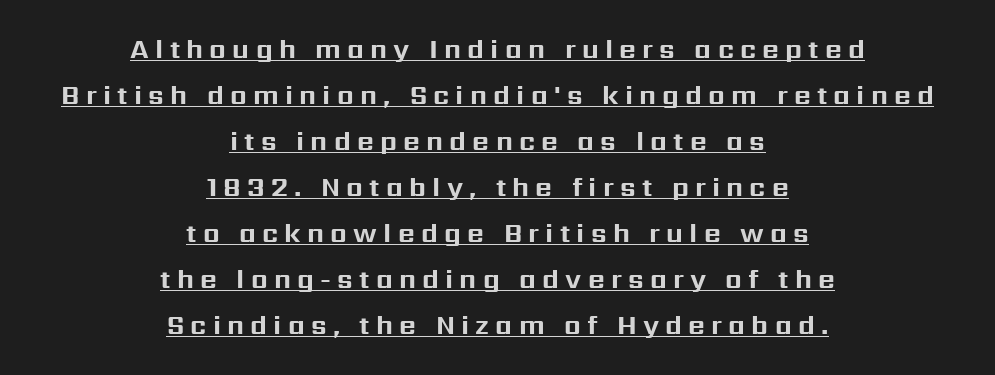
The image shows 26 px bold type, upright; set centered, line spacing 1.77x, unusually wide letter spacing (+0.24 em), underlined.
